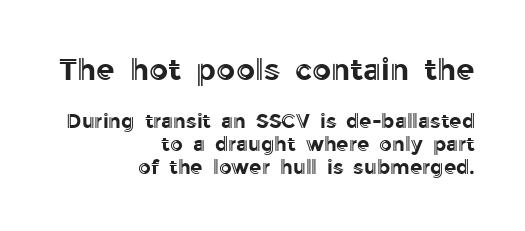
{"italic": "no", "width": "normal", "x_height": "medium", "monospaced": "no", "underline": "no", "align": "right", "line_spacing": "tight", "line_spacing_ratio": 1.15, "letter_spacing": "normal", "letter_spacing_em": 0.0, "larger_block": "first", "size_ratio": 1.5, "glyph_px": 30}
